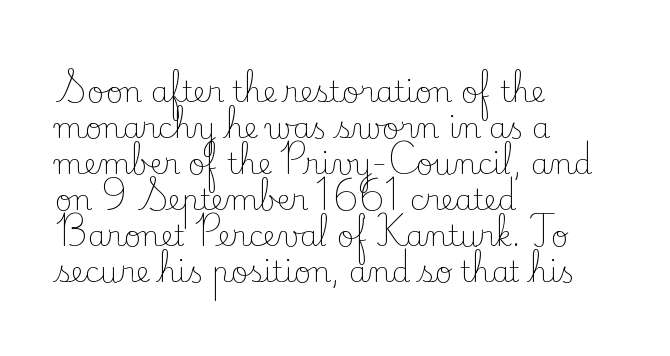
Type style note: has serifs. The face used here is proportionally spaced, like ordinary book or web type. The face looks like a standard text weight, possibly lighter. The font's upright variant was chosen for this text. Typeset ragged right — the left edge is the straight one.
